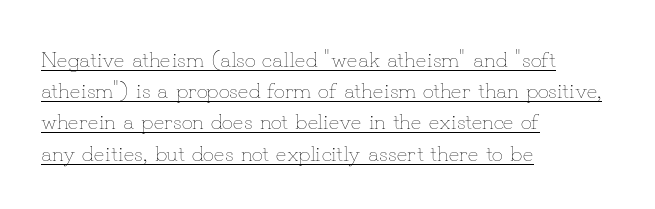
{"italic": "no", "bold": "no", "underline": "yes", "align": "left", "line_spacing": "normal", "line_spacing_ratio": 1.42, "letter_spacing": "normal", "letter_spacing_em": 0.0, "glyph_px": 22}
